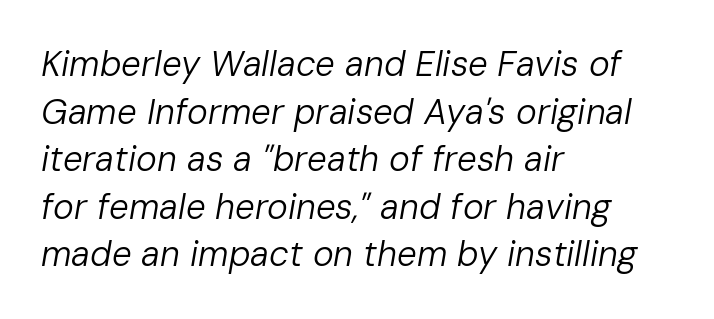
Q: Is the text bold? A: No.
Q: Is the text italic (slanted)? A: Yes, it leans right by about 10 degrees.
Q: Is the text underlined? A: No.
Q: How is the paragraph aligned? A: Left-aligned.
Q: Is the spacing between letters normal or unusually wide? A: Normal.
Q: Is the spacing between lines tight, normal or loose? A: Normal.
Q: Width (condensed, normal, or wide)? A: Normal.
Q: Stroke contrast? A: Low.
Q: x-height? A: Medium.
Q: Monospaced? A: No.
